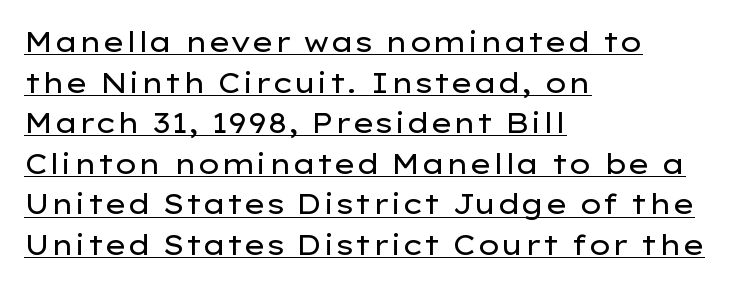
The image shows 28 px regular-weight, wide sans-serif type, upright; set left-aligned, normal line spacing (1.45x), normal letter spacing, underlined; low stroke contrast and a medium x-height.
